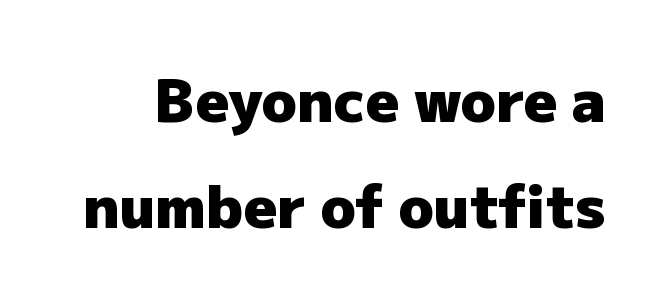
Q: Is the text bold? A: Yes.
Q: Is the text italic (slanted)? A: No, it is upright.
Q: Is the typeface a serif or a sans-serif typeface? A: Sans-serif.
Q: Is the text underlined? A: No.
Q: Is the spacing between letters normal or unusually wide? A: Normal.
Q: Width (condensed, normal, or wide)? A: Normal.
Q: Stroke contrast? A: Low.
Q: x-height? A: Medium.
Q: Monospaced? A: No.
